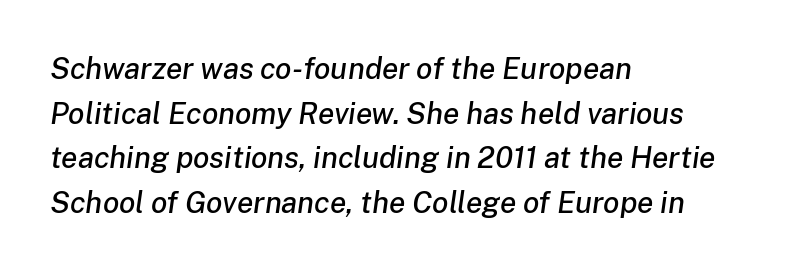
The image shows 30 px text type, italic (leaning right); set left-aligned, normal line spacing (1.49x), normal letter spacing, not underlined; low stroke contrast and a medium x-height.
